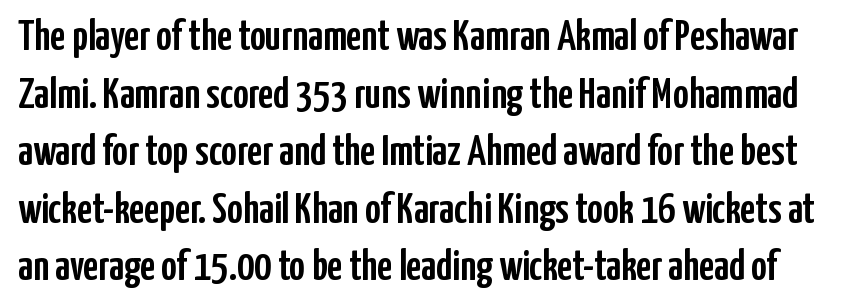
Notice how the stems are strictly vertical — no italics here. No word sits above an underline. Tracking value appears to be zero — textbook default spacing. Varying glyph widths throughout — classic text-font behaviour.
